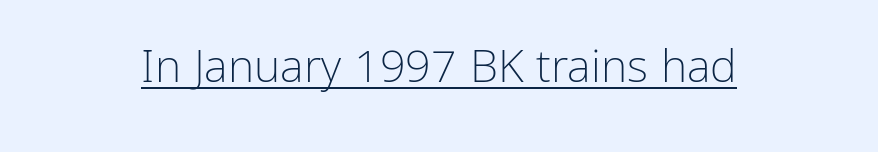
{"serif": "no", "italic": "no", "bold": "no", "weight": "light", "width": "normal", "stroke_contrast": "low", "x_height": "medium", "monospaced": "no", "underline": "yes", "letter_spacing": "normal", "letter_spacing_em": 0.0, "glyph_px": 45}
